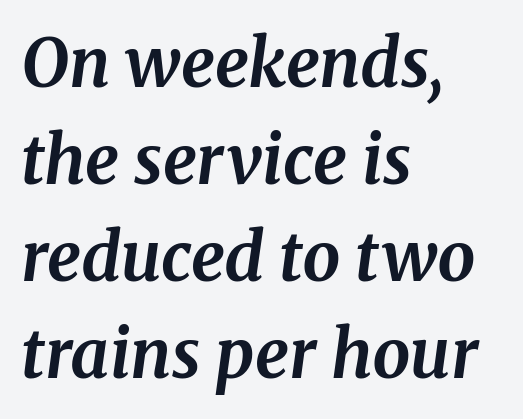
Check the space under the baseline: it is left empty. Here the designer chose a conventional face with non-uniform glyph widths. Is the block centered? No — it sits flush against the left margin. Vertical spacing — default. Each glyph is drawn with heavy, bold strokes. No extra tracking has been applied to these lines.
